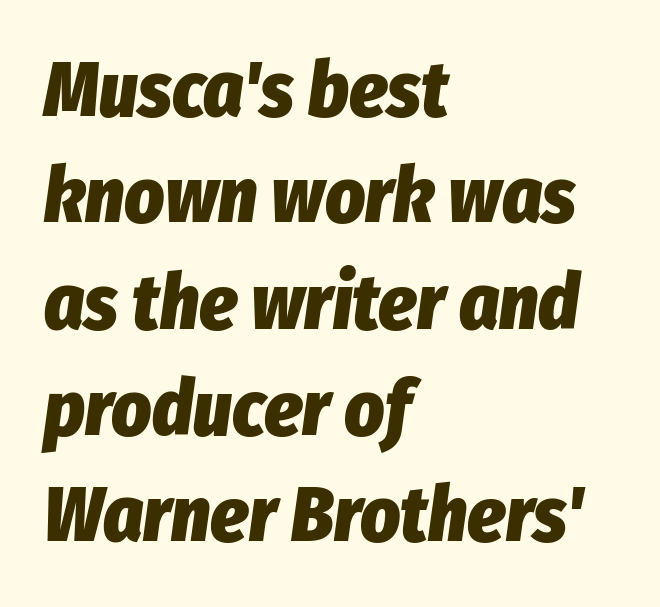
How heavy is the stroke? Heavy — this is a bold. Nobody touched the tracking dial on this one. Left-aligned paragraph, ragged on the right. Character widths vary here, with narrow letters taking less room than wide ones.
